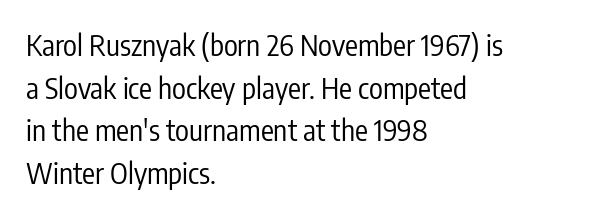
Nothing sits at the stroke ends, so this counts as sans-serif. Any mark beneath the type? The region is blank. Standard letterfit; no display-style spreading of the glyphs. No italicization has been applied; the sample stays upright. The ragged edge is on the right, which tells us the setting is flush left.
